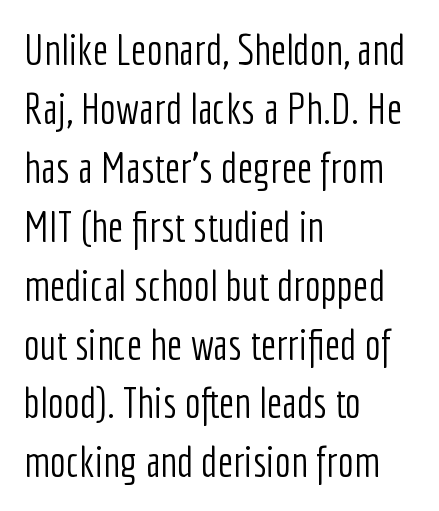
The zone under the glyphs is completely vacant. Character widths vary here, with narrow letters taking less room than wide ones. A student would call this left alignment; a typographer would say flush left, rag right. Posture: straight, roman, zero tilt. This block has exactly the height ordinary leading produces.
